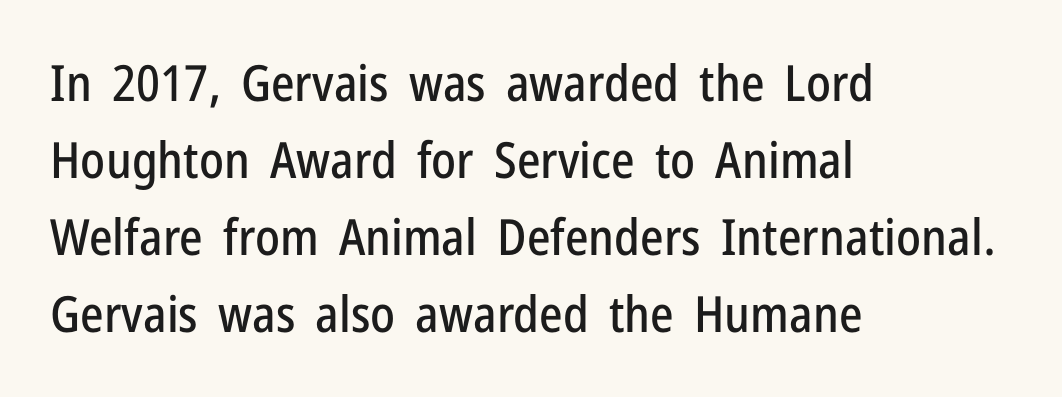
{"serif": "no", "italic": "no", "width": "condensed", "stroke_contrast": "low", "x_height": "medium", "monospaced": "no", "underline": "no", "align": "left", "line_spacing": "normal", "line_spacing_ratio": 1.54, "letter_spacing": "normal", "letter_spacing_em": 0.0, "glyph_px": 50}
